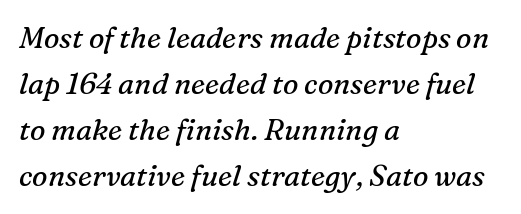
Left-aligned paragraph, ragged on the right. Words appear dense and cohesive because spacing is normal. The passage shown is typed in a proportional face where columns would drift. Stems here are at most as thick as an everyday book face.
